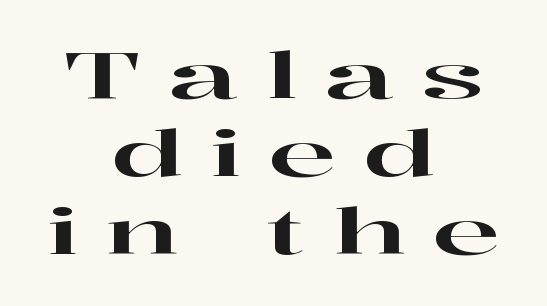
This sample has the flowing, uneven cadence of proportional lettering. What kind of face is this? One with serifs. This sample uses an upright cut, with every glyph sitting square on the baseline. The typesetter chose a symmetrical, centered arrangement here.
